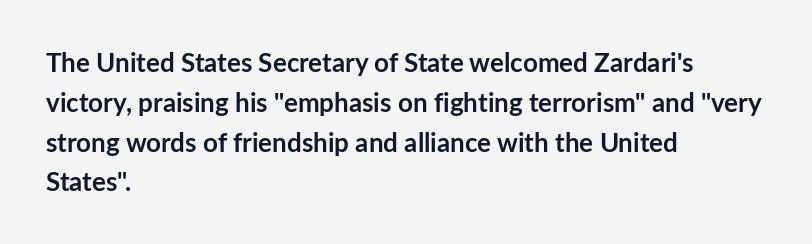
{"italic": "no", "bold": "yes", "underline": "no", "align": "left", "line_spacing": "normal", "line_spacing_ratio": 1.53, "letter_spacing": "normal", "letter_spacing_em": 0.0, "glyph_px": 26}
